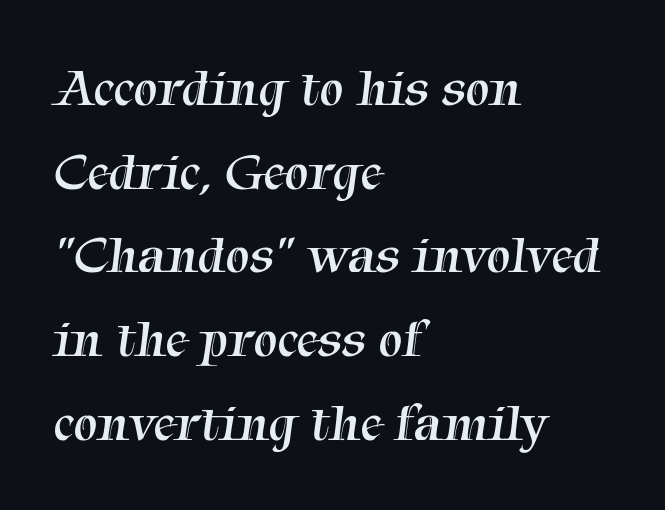
The image shows 54 px regular-weight serif type; set left-aligned, normal line spacing (1.55x), normal letter spacing, not underlined; medium stroke contrast and a medium x-height.
